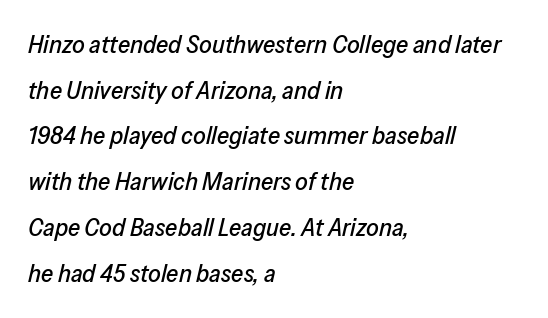
{"italic": "yes", "lean": "right", "slant_degrees": 13, "underline": "no", "align": "left", "line_spacing_ratio": 1.83, "letter_spacing": "normal", "letter_spacing_em": 0.0, "glyph_px": 25}
